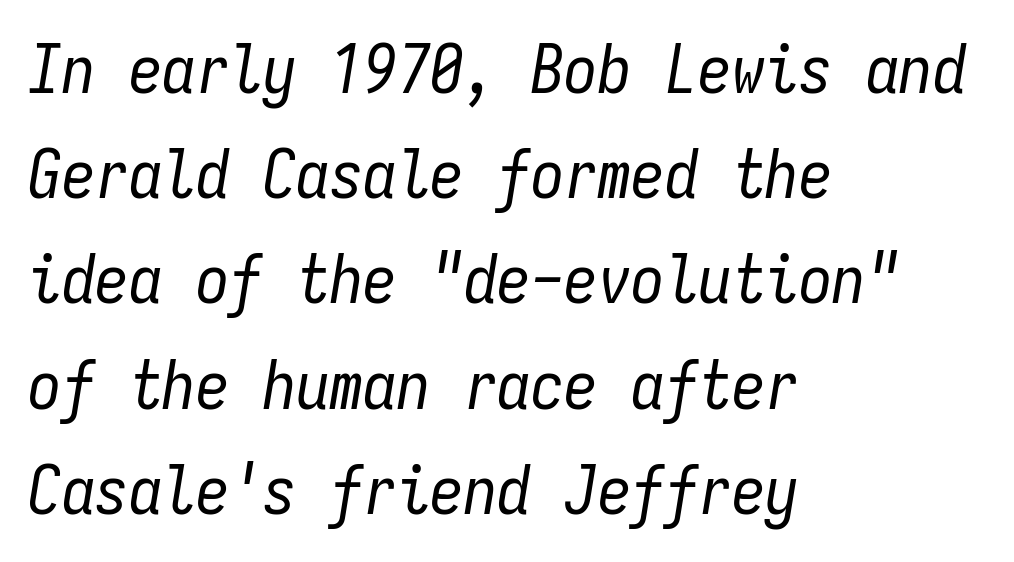
{"italic": "yes", "lean": "right", "slant_degrees": 9, "bold": "no", "weight": "regular", "width": "condensed", "stroke_contrast": "low", "x_height": "medium", "monospaced": "yes", "underline": "no", "align": "left", "line_spacing": "normal", "line_spacing_ratio": 1.57, "letter_spacing": "normal", "letter_spacing_em": 0.0, "glyph_px": 67}
